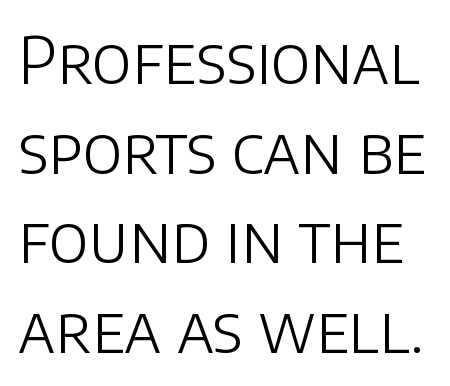
Each letter keeps its own natural width here, so spacing adapts to shape. Glyph-to-glyph distance matches everyday printed text. Stroke mass is kept to a normal reading level or below. Posture: straight, roman, zero tilt.
